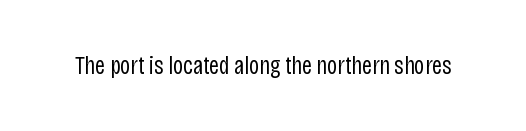
{"italic": "no", "bold": "no", "underline": "no", "letter_spacing": "normal", "letter_spacing_em": 0.0, "glyph_px": 25}
